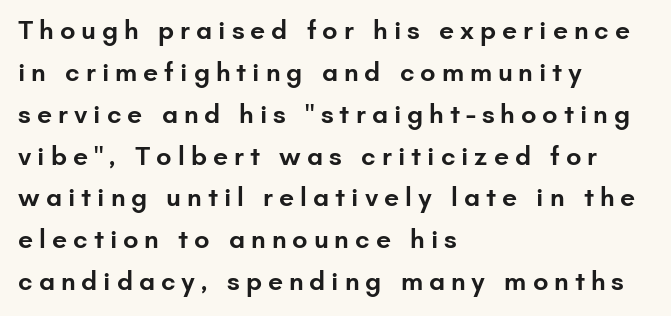
{"italic": "no", "bold": "semi", "underline": "no", "align": "left", "line_spacing": "normal", "line_spacing_ratio": 1.55, "letter_spacing": "wide", "letter_spacing_em": 0.22, "glyph_px": 27}
